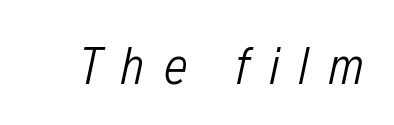
Q: Is the text bold? A: No.
Q: Is the text italic (slanted)? A: Yes, it leans right by about 12 degrees.
Q: Is the text underlined? A: No.
Q: Is the spacing between letters normal or unusually wide? A: Unusually wide.
Q: Width (condensed, normal, or wide)? A: Condensed.
Q: Stroke contrast? A: Low.
Q: x-height? A: Medium.
Q: Monospaced? A: No.
